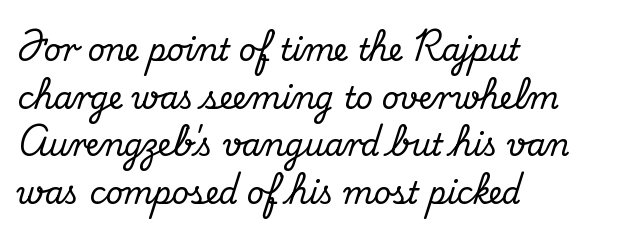
This sample uses a serif face. Does the leading feel generous? No, just average. A typesetter would call this proportional, since set widths differ per character. The passage shown is not underscored anywhere. Look at the tracking — it's just the regular setting, nothing added.
